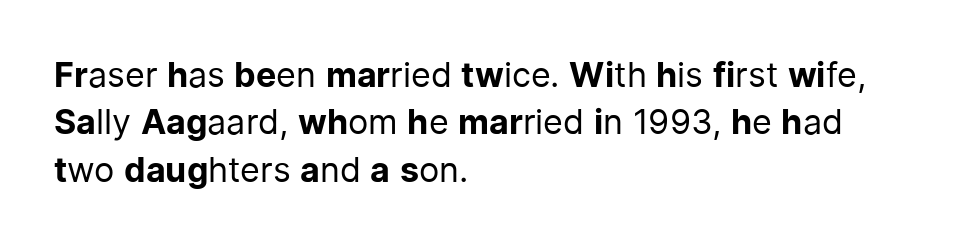
The glyphs in this specimen are sans serif. Rendered with straight, roman letterforms. Which margin do the lines hug? The left one — the right edge is uneven. Glance below the letters and you will spot only blank space.
